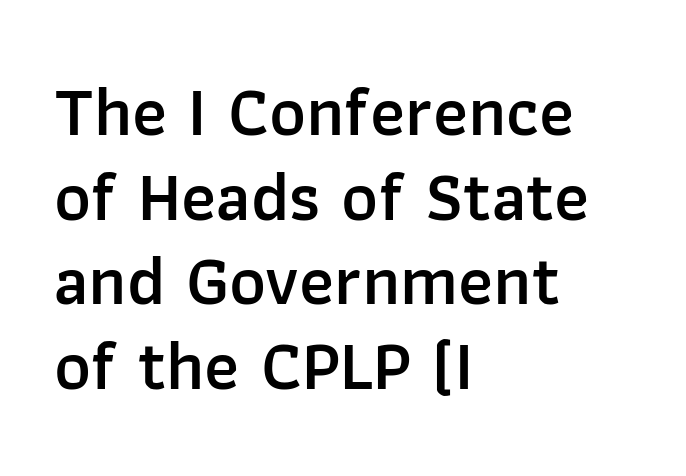
The image shows 70 px semibold sans-serif type, upright; set left-aligned, line spacing 1.21x, normal letter spacing, not underlined; low stroke contrast and a medium x-height.
